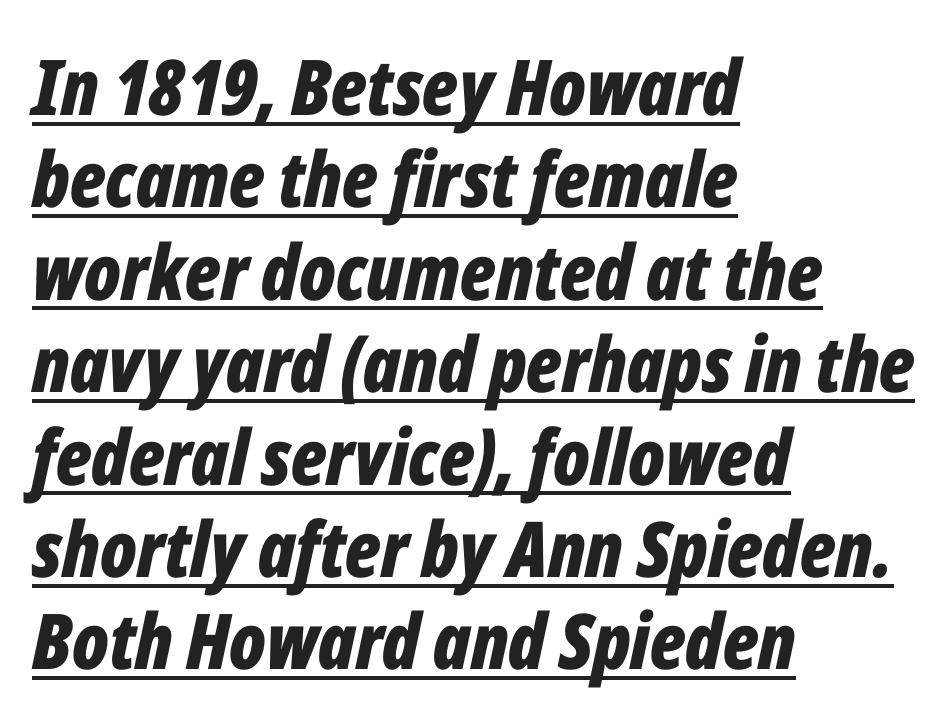
Q: Is the text bold? A: Yes.
Q: Is the text italic (slanted)? A: Yes, it leans right by about 12 degrees.
Q: Is the text underlined? A: Yes.
Q: How is the paragraph aligned? A: Left-aligned.
Q: Is the spacing between letters normal or unusually wide? A: Normal.
Q: Width (condensed, normal, or wide)? A: Condensed.
Q: Stroke contrast? A: Low.
Q: x-height? A: Medium.
Q: Monospaced? A: No.
